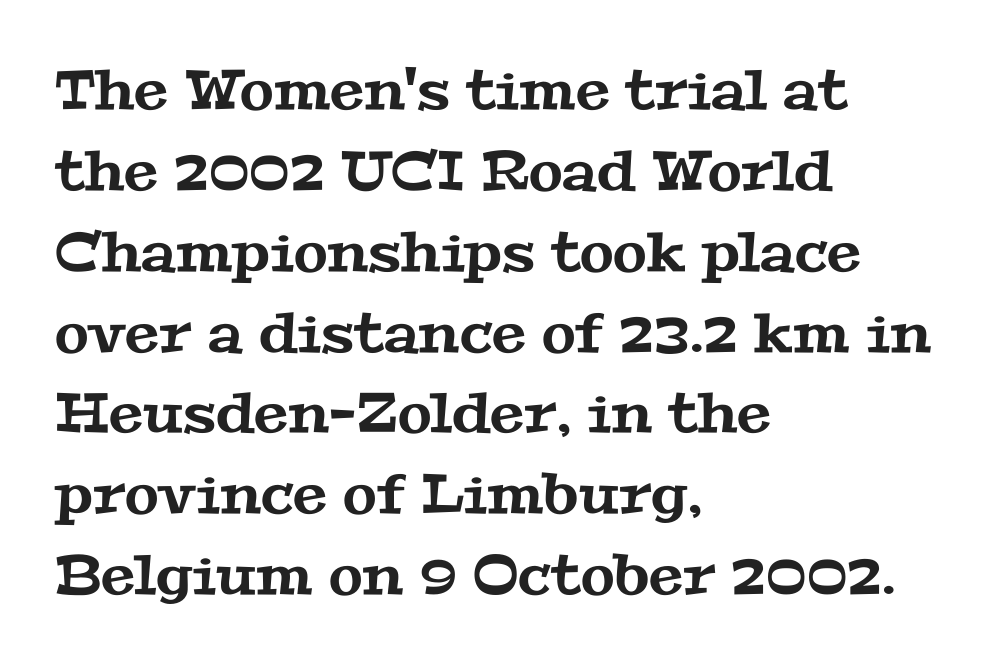
A normal amount of white space separates one row of letters from the next. This sample has the flowing, uneven cadence of proportional lettering. Tracking value appears to be zero — textbook default spacing. The gap between lines stays unmarked. This is serif lettering, the kind often seen in printed books. This sample is left-justified, so line endings fall wherever the words run out.
